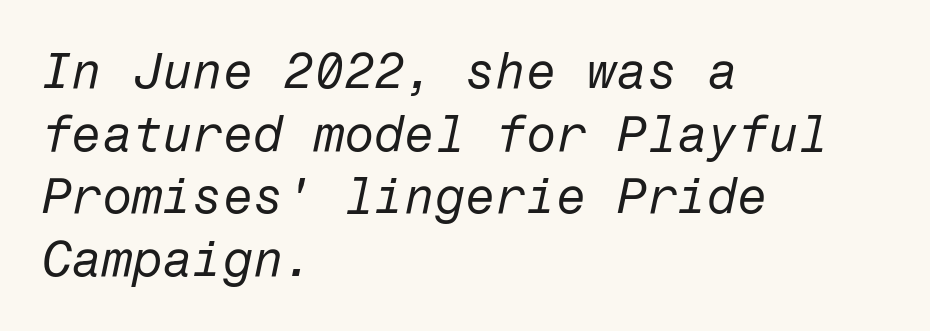
{"italic": "yes", "lean": "right", "slant_degrees": 12, "bold": "no", "weight": "regular", "width": "normal", "stroke_contrast": "low", "x_height": "medium", "underline": "no", "align": "left", "line_spacing": "normal", "line_spacing_ratio": 1.28, "letter_spacing": "normal", "letter_spacing_em": 0.0, "glyph_px": 49}
